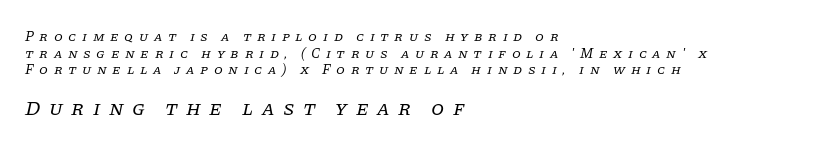
Q: Is the text bold? A: No.
Q: Is the text italic (slanted)? A: Yes, it leans right by about 11 degrees.
Q: Is the text underlined? A: No.
Q: How is the paragraph aligned? A: Left-aligned.
Q: Is the spacing between letters normal or unusually wide? A: Unusually wide.
Q: Which block of text is set in a larger size, the first (top) or the second (bottom)? A: The second (bottom) one.
